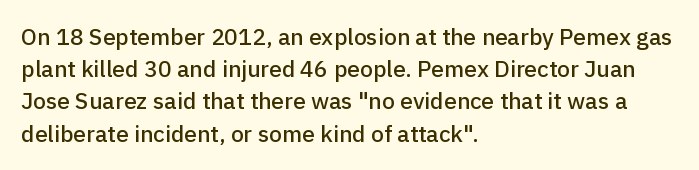
Does the leading feel generous? No, just average. The paragraph shown leans on its left margin. The string is rendered with underlining switched off. Here the glyphs are tracked normally, forming tight word shapes. The font's upright variant was chosen for this text.
